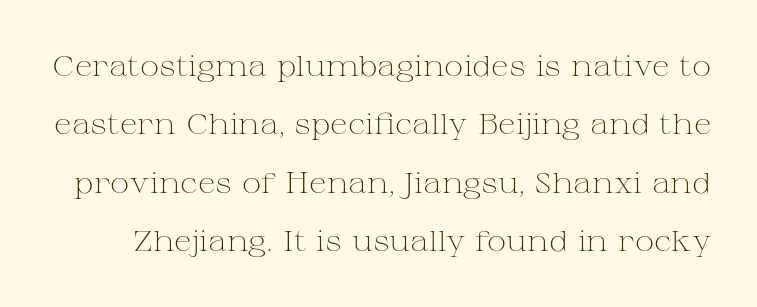
{"serif": "yes", "italic": "no", "bold": "no", "weight": "light", "width": "wide", "stroke_contrast": "medium", "x_height": "medium", "monospaced": "no", "underline": "no", "line_spacing": "loose", "line_spacing_ratio": 2.01, "letter_spacing": "normal", "letter_spacing_em": 0.0, "glyph_px": 29}
